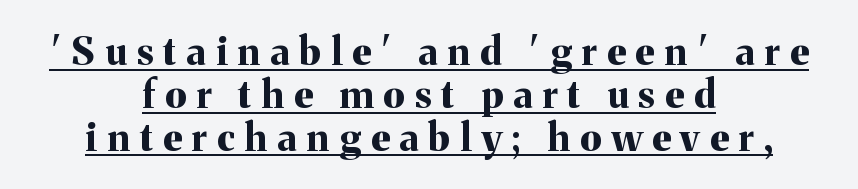
Italic: no, the glyphs are upright roman. A baseline rule has been typeset under these characters. Here the designer chose a conventional face with non-uniform glyph widths. Display-style spreading of the glyphs; the letterfit is very open. Compared with typical paragraphs, the rows here are closer together. Examine the stroke ends and you'll spot serifs.
